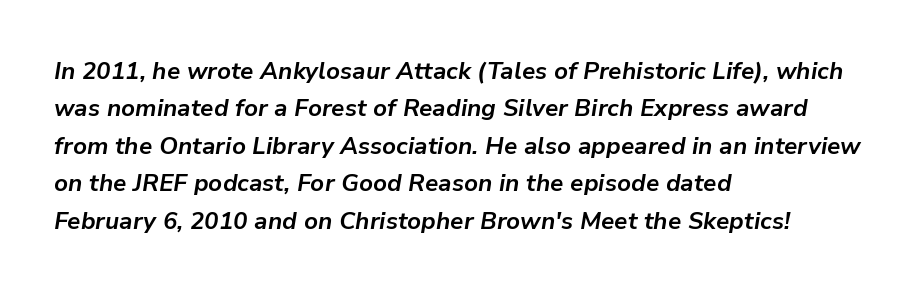
Leading: standard. Standard letterfit; no display-style spreading of the glyphs. The letters are slanted; this is an italic face. Decoration check: the copy has no underline. The passage is arranged the way most books set body copy — flush left.
